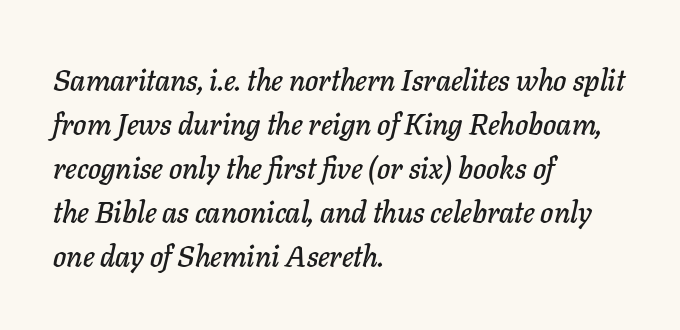
Decoration check: the copy has no underline. What's the leading like? Ordinary, nothing unusual. Teacher's note: observe the even left margin — that is flush-left alignment. The rendering applies a slant to the glyphs. Is this a fixed-width face? No — the glyphs have proportional, varying widths.
